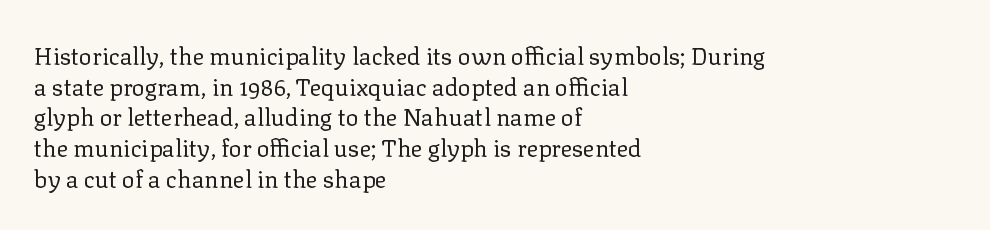
Is the type heavy? It reads as light-to-regular instead. Leftover space on each line is placed entirely after the last word. Characters follow at the spacing the type designer built in. The passage shown stacks its lines at a standard gap.
